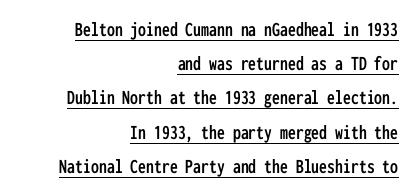
The image shows 21 px text type, upright; set right-aligned, normal line spacing (1.63x), normal letter spacing, underlined.
